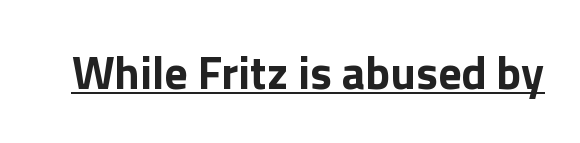
The image shows 46 px bold sans-serif type, upright; set normal letter spacing, underlined; a medium x-height.
